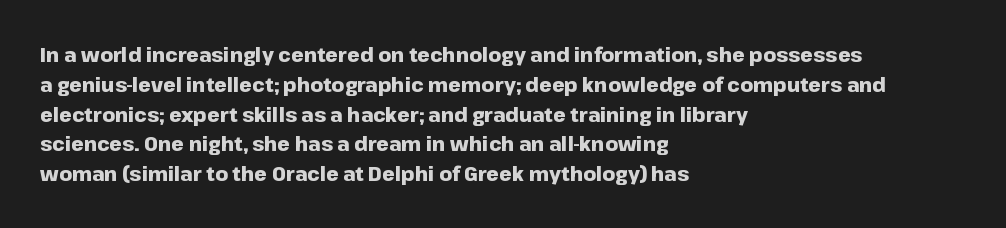
Q: Is the text bold? A: Yes.
Q: Is the text italic (slanted)? A: No, it is upright.
Q: Is the text underlined? A: No.
Q: How is the paragraph aligned? A: Left-aligned.
Q: Is the spacing between letters normal or unusually wide? A: Normal.
Q: Is the spacing between lines tight, normal or loose? A: Normal.
